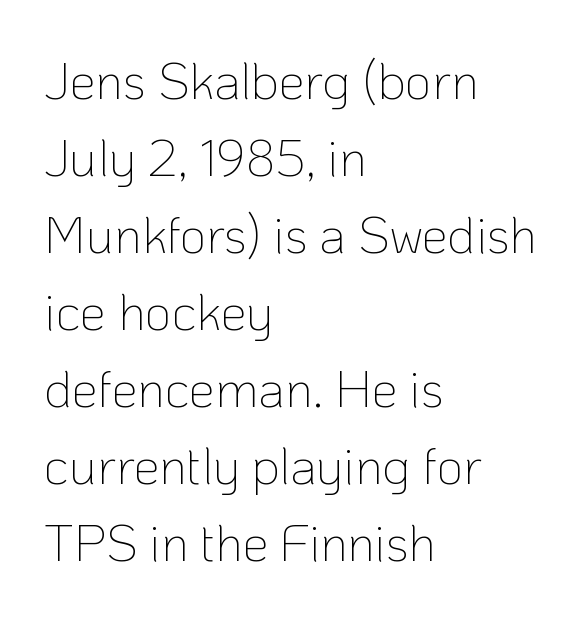
{"serif": "no", "italic": "no", "bold": "no", "weight": "thin", "width": "normal", "stroke_contrast": "low", "x_height": "medium", "monospaced": "no", "underline": "no", "align": "left", "line_spacing": "normal", "line_spacing_ratio": 1.48, "letter_spacing": "normal", "letter_spacing_em": 0.0, "glyph_px": 52}
